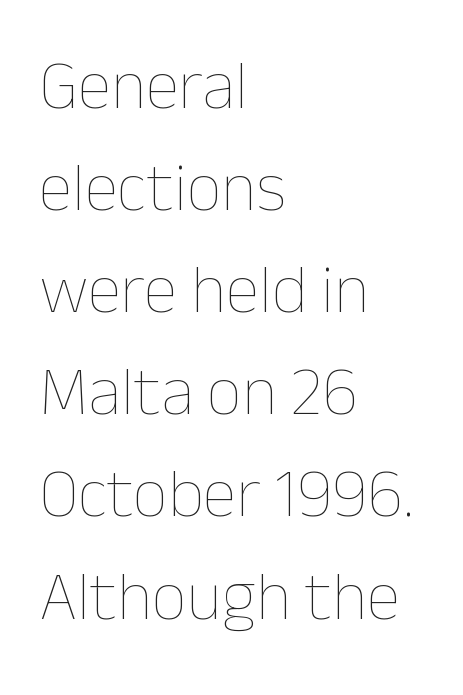
{"italic": "no", "bold": "no", "weight": "thin", "width": "normal", "stroke_contrast": "low", "x_height": "medium", "monospaced": "no", "underline": "no", "align": "left", "line_spacing": "normal", "line_spacing_ratio": 1.48, "letter_spacing": "normal", "letter_spacing_em": 0.0, "glyph_px": 69}
